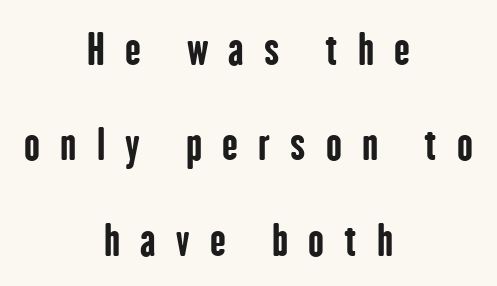
{"serif": "no", "italic": "no", "bold": "yes", "weight": "bold", "width": "condensed", "stroke_contrast": "low", "x_height": "medium", "monospaced": "no", "underline": "no", "align": "center", "line_spacing": "loose", "line_spacing_ratio": 2.27, "letter_spacing": "wide", "letter_spacing_em": 0.48, "glyph_px": 42}
